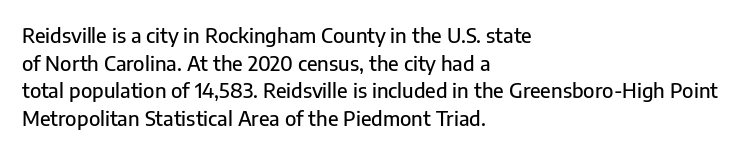
Q: Is the text italic (slanted)? A: No, it is upright.
Q: Is the text underlined? A: No.
Q: How is the paragraph aligned? A: Left-aligned.
Q: Is the spacing between letters normal or unusually wide? A: Normal.
Q: Is the spacing between lines tight, normal or loose? A: Normal.
